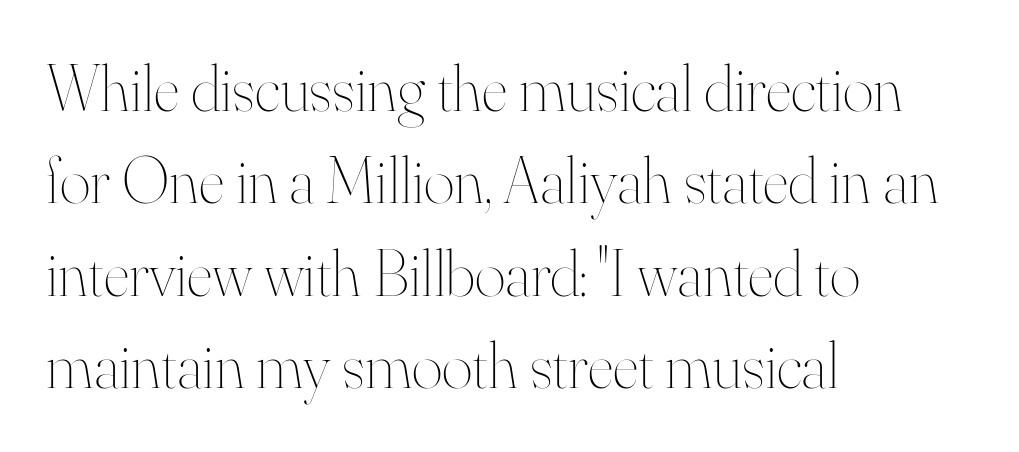
{"italic": "no", "bold": "no", "weight": "thin", "width": "normal", "stroke_contrast": "high", "x_height": "small", "monospaced": "no", "underline": "no", "align": "left", "line_spacing": "normal", "line_spacing_ratio": 1.4, "letter_spacing": "normal", "letter_spacing_em": 0.0, "glyph_px": 66}
